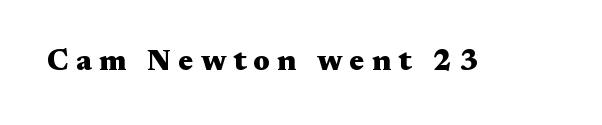
{"serif": "yes", "italic": "no", "bold": "yes", "weight": "heavy", "width": "wide", "stroke_contrast": "medium", "x_height": "medium", "monospaced": "no", "underline": "no", "letter_spacing": "wide", "letter_spacing_em": 0.24, "glyph_px": 30}
